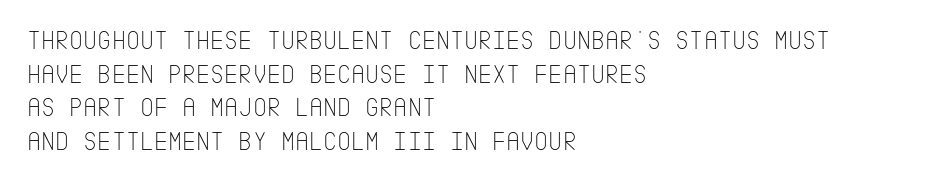
Q: Is the text bold? A: No.
Q: Is the text italic (slanted)? A: No, it is upright.
Q: Is the text underlined? A: No.
Q: How is the paragraph aligned? A: Left-aligned.
Q: Is the spacing between letters normal or unusually wide? A: Normal.
Q: Is the spacing between lines tight, normal or loose? A: Normal.
